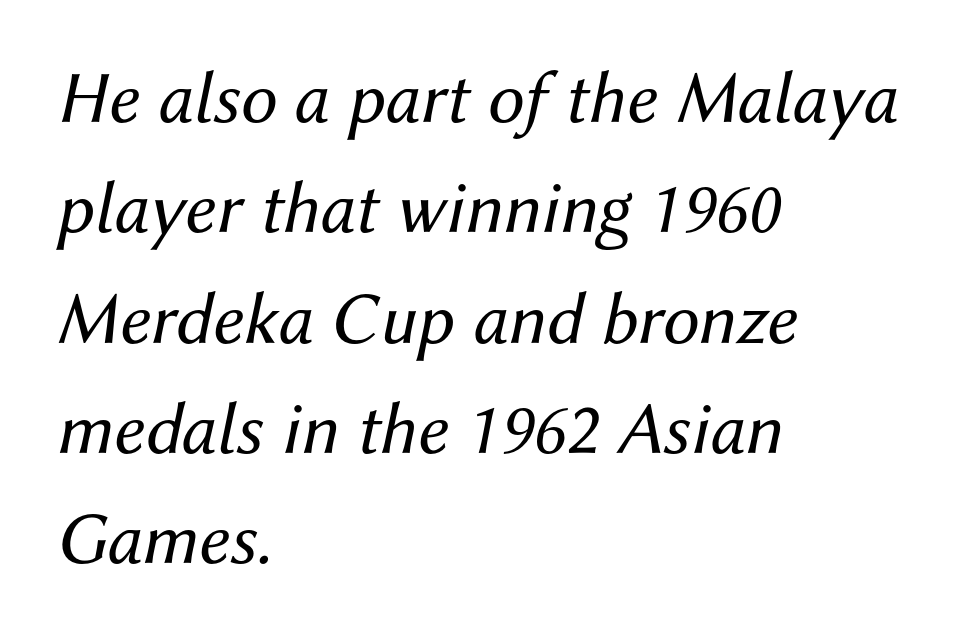
One glance says typical: line gaps are just what's usual. Letters rest on an invisible, unmarked baseline. Each stroke keeps to a modest, everyday thickness or less. Would a proofreader flag this as italicized? Yes. Character widths vary here, with narrow letters taking less room than wide ones. Left-aligned paragraph, ragged on the right.
